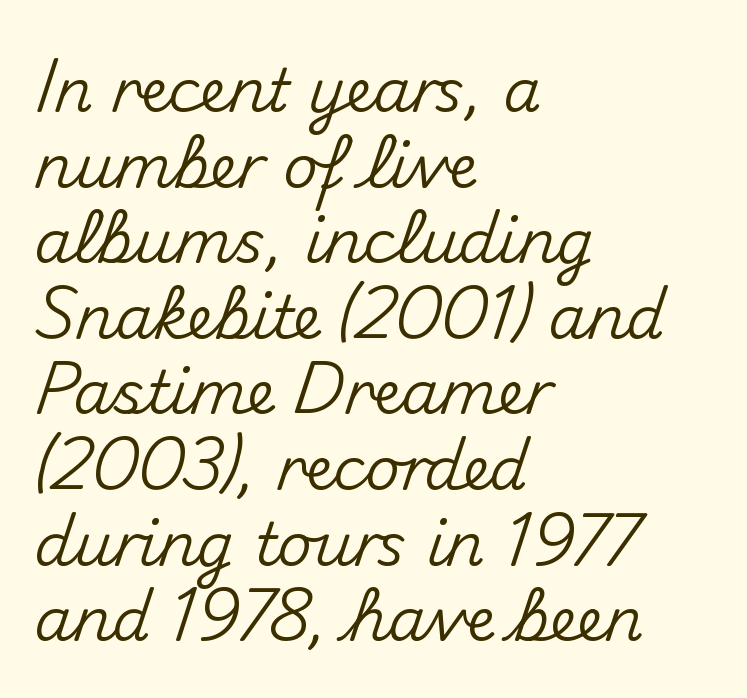
Q: Is the text italic (slanted)? A: Yes.
Q: Is the typeface a serif or a sans-serif typeface? A: Sans-serif.
Q: Is the text underlined? A: No.
Q: How is the paragraph aligned? A: Left-aligned.
Q: Is the spacing between letters normal or unusually wide? A: Normal.
Q: Is the spacing between lines tight, normal or loose? A: Normal.
Q: Width (condensed, normal, or wide)? A: Normal.
Q: Stroke contrast? A: Medium.
Q: x-height? A: Small.
Q: Monospaced? A: No.
